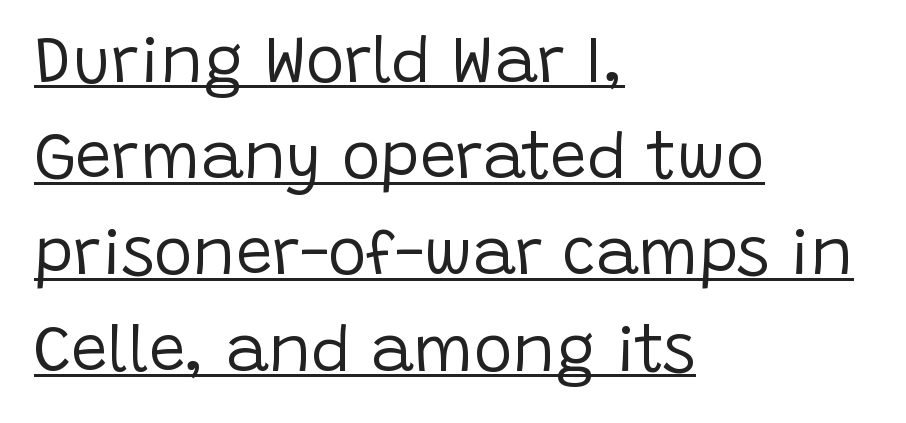
Layout note: lines flush left. Somebody hit Ctrl+U on this one — the words are underlined. The letters advance in unequal steps, a hallmark of proportional type. No feet cap the strokes, marking this as sans-serif type.
